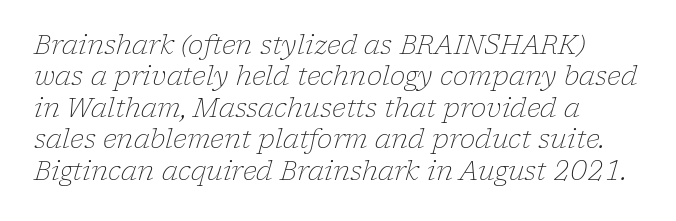
Q: Is the text bold? A: No.
Q: Is the text italic (slanted)? A: Yes, it leans right by about 17 degrees.
Q: Is the text underlined? A: No.
Q: How is the paragraph aligned? A: Left-aligned.
Q: Is the spacing between letters normal or unusually wide? A: Normal.
